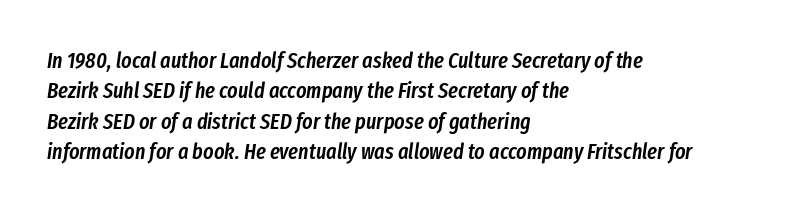
The image shows 22 px text type, italic (leaning right); set left-aligned, normal line spacing (1.38x), normal letter spacing, not underlined.
